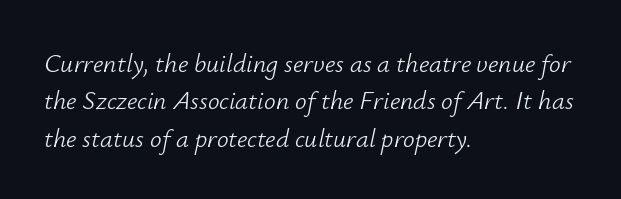
Q: Is the text bold? A: No.
Q: Is the text italic (slanted)? A: Yes, it leans right by about 12 degrees.
Q: Is the text underlined? A: No.
Q: How is the paragraph aligned? A: Left-aligned.
Q: Is the spacing between letters normal or unusually wide? A: Normal.
Q: Is the spacing between lines tight, normal or loose? A: Normal.
